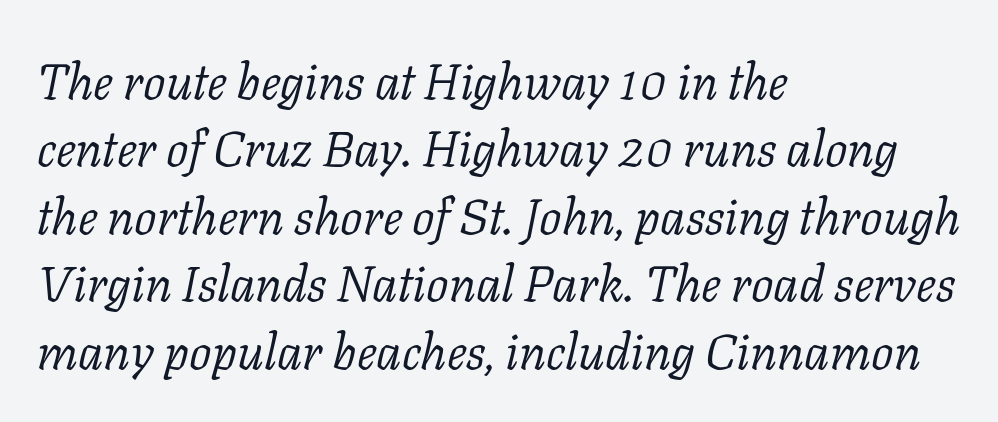
Q: Is the text bold? A: No.
Q: Is the text italic (slanted)? A: Yes, it leans right by about 11 degrees.
Q: Is the typeface a serif or a sans-serif typeface? A: Serif.
Q: Is the text underlined? A: No.
Q: How is the paragraph aligned? A: Left-aligned.
Q: Is the spacing between letters normal or unusually wide? A: Normal.
Q: Is the spacing between lines tight, normal or loose? A: Normal.
Q: Width (condensed, normal, or wide)? A: Normal.
Q: Stroke contrast? A: Low.
Q: x-height? A: Medium.
Q: Monospaced? A: No.
